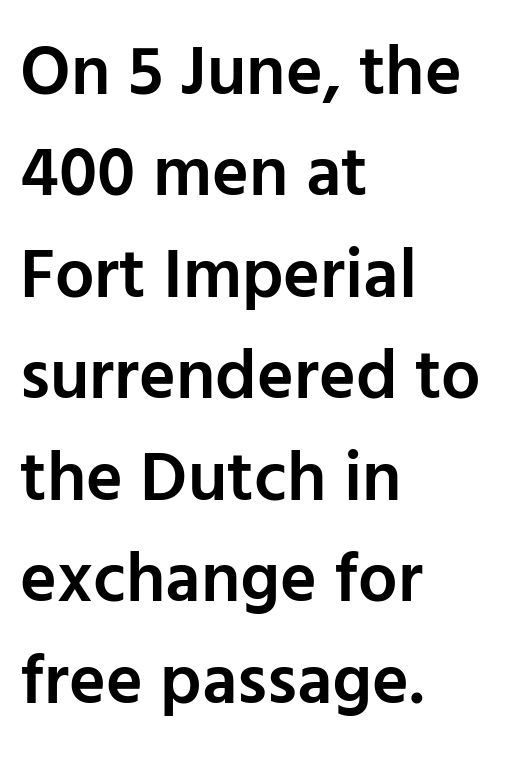
The image shows 70 px semibold sans-serif type, upright; set left-aligned, normal line spacing (1.45x), normal letter spacing, not underlined; low stroke contrast and a medium x-height.
